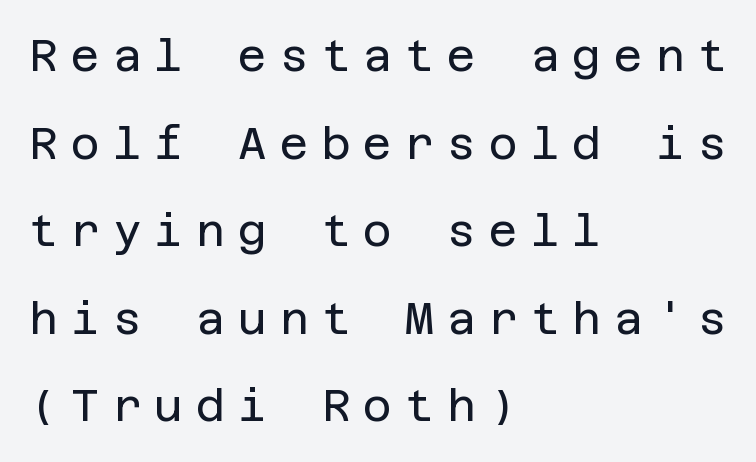
A typesetter would label this face a sans. Does the leading feel generous? Absolutely, it's lavish. Letters have the restrained weight of plain body copy at most. Typeset ragged right — the left edge is the straight one. The strip under each line holds only bare page.
